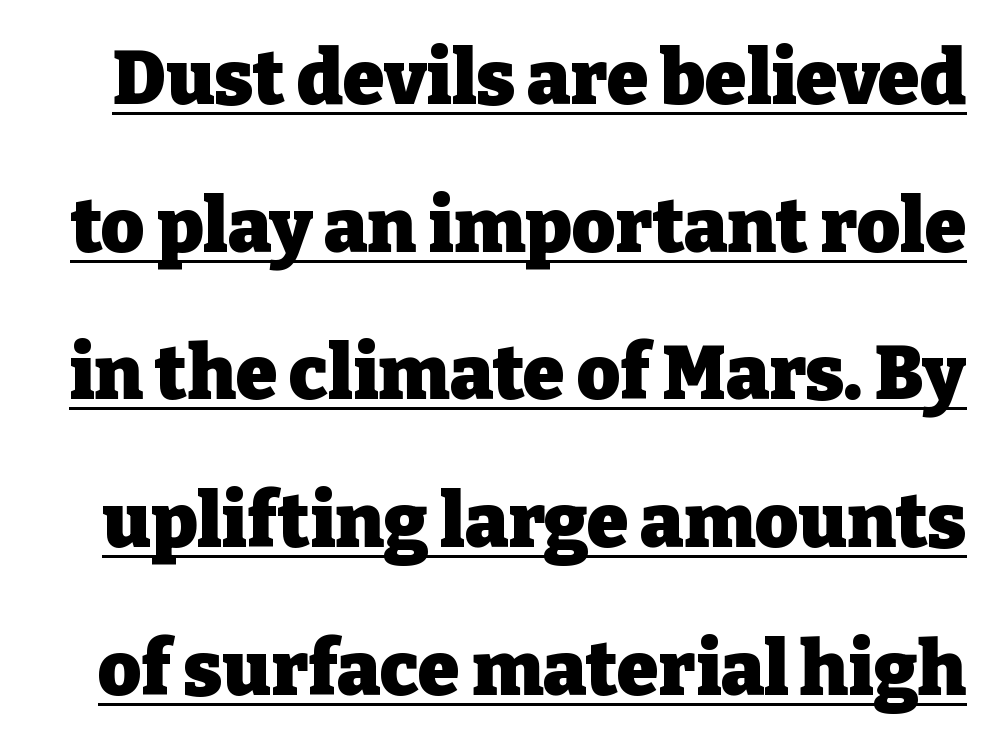
The image shows 75 px heavy serif type, upright; set loose line spacing (1.97x), normal letter spacing, underlined; low stroke contrast and a medium x-height.
